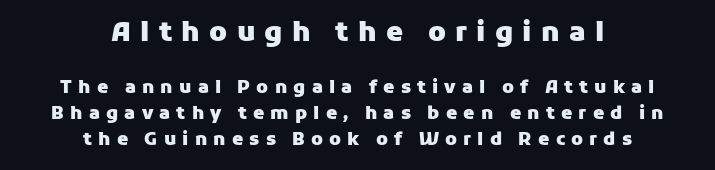
The image shows 27 px bold type, upright; set centered, normal line spacing (1.44x), unusually wide letter spacing (+0.34 em), not underlined; the first (top) block is 1.5x larger.
